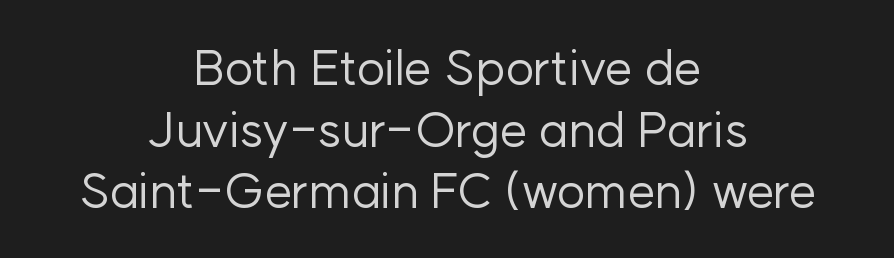
Q: Is the text bold? A: No.
Q: Is the text italic (slanted)? A: No, it is upright.
Q: Is the typeface a serif or a sans-serif typeface? A: Sans-serif.
Q: Is the text underlined? A: No.
Q: How is the paragraph aligned? A: Centered.
Q: Is the spacing between letters normal or unusually wide? A: Normal.
Q: Is the spacing between lines tight, normal or loose? A: Normal.
Q: Width (condensed, normal, or wide)? A: Normal.
Q: Stroke contrast? A: Low.
Q: x-height? A: Medium.
Q: Monospaced? A: No.
